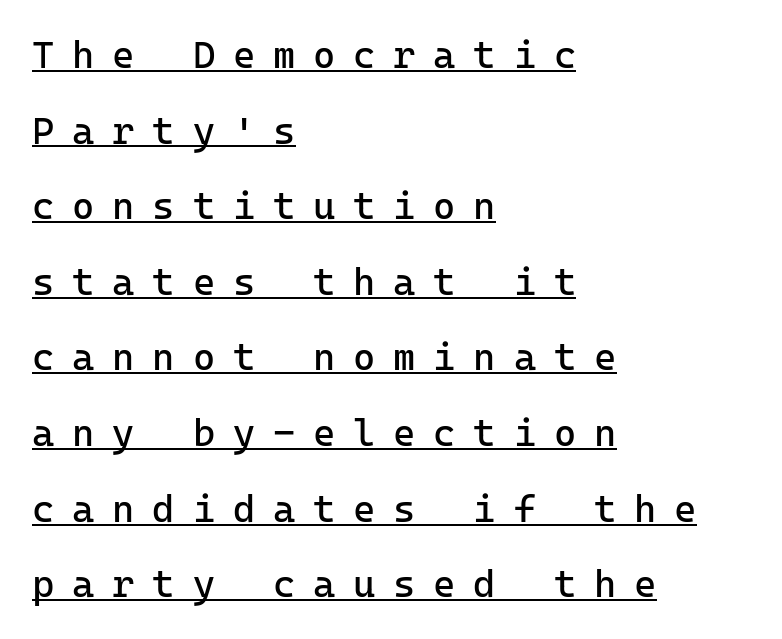
The image shows 38 px regular-weight sans-serif type, upright, monospaced; set left-aligned, loose line spacing (1.99x), unusually wide letter spacing (+0.47 em), underlined; low stroke contrast and a medium x-height.
